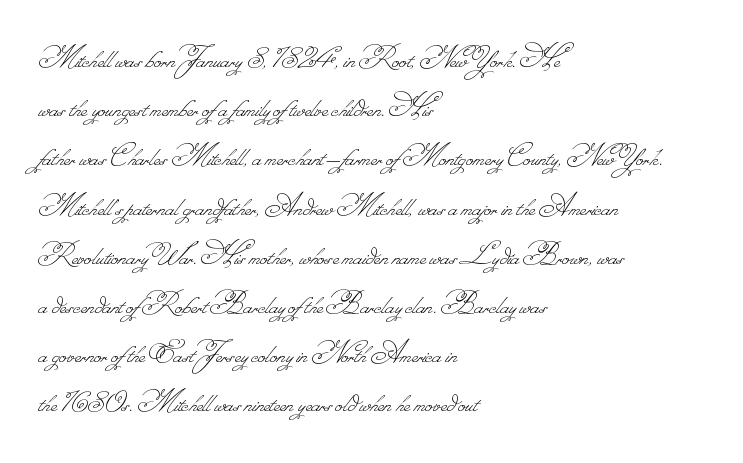
Look at the tracking — it's just the regular setting, nothing added. Nobody drew a line under any word here. Horizontal bands of white between lines are of average thickness. All the whitespace from short lines collects on the right. Think of a printed novel: that variable character pitch is what you see here. No chunkiness to these letters — they're not bold.
